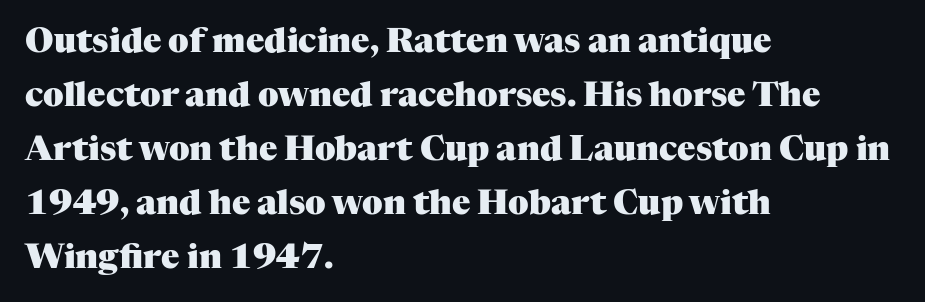
Spacing verdict: proportional, widths tailored to each character. The text block is weighted toward the left margin, trailing off unevenly rightward. Descenders are the only things crossing below the line. Type style note: has serifs. Stroke thickness is high; the sample reads as a true bold. Summary of vertical rhythm: regular, with standard interline spacing.
